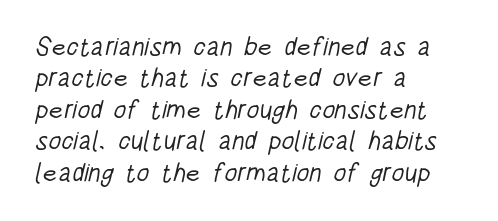
{"bold": "no", "underline": "no", "align": "left", "line_spacing_ratio": 1.21, "letter_spacing": "normal", "letter_spacing_em": 0.0, "glyph_px": 26}
